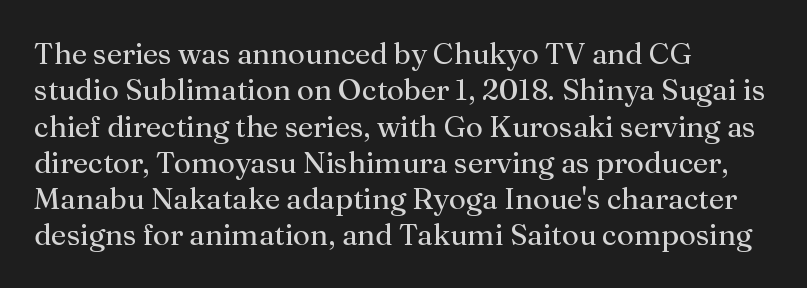
{"serif": "yes", "italic": "no", "bold": "no", "weight": "regular", "width": "normal", "stroke_contrast": "medium", "x_height": "medium", "monospaced": "no", "underline": "no", "align": "left", "line_spacing_ratio": 1.21, "letter_spacing": "normal", "letter_spacing_em": 0.0, "glyph_px": 30}
